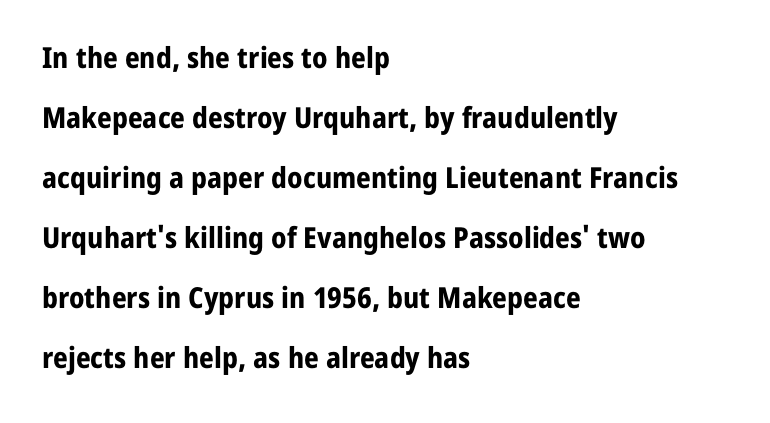
This sample trades compactness for vertical openness between lines. Do the characters align in a grid? No, the font is proportional. Italic: no, the glyphs are upright roman. This rendering employs a face without finishing strokes, i.e., a sans-serif. The typesetting leans heavy: a genuine bold.
